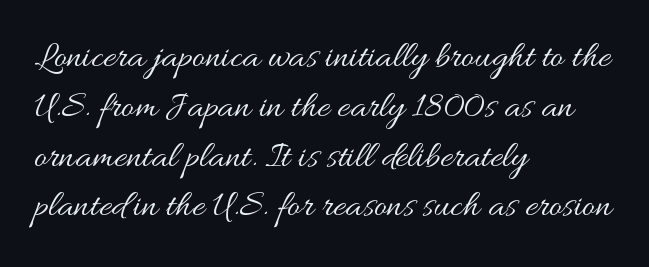
The baseline area is clear. The type is set solid horizontally, with unmodified tracking. Reading down the block, your eye returns to a fixed left position each line. You could not count columns in this text — the font is proportionally spaced. The characters are drawn with everyday or finer stroke widths.
